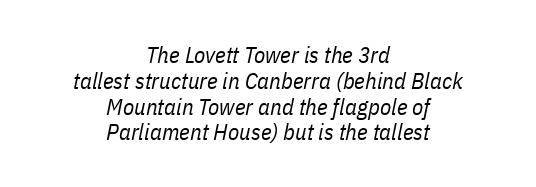
Q: Is the text bold? A: No.
Q: Is the text italic (slanted)? A: Yes, it leans right by about 11 degrees.
Q: Is the text underlined? A: No.
Q: How is the paragraph aligned? A: Centered.
Q: Is the spacing between letters normal or unusually wide? A: Normal.
Q: Is the spacing between lines tight, normal or loose? A: Tight.
